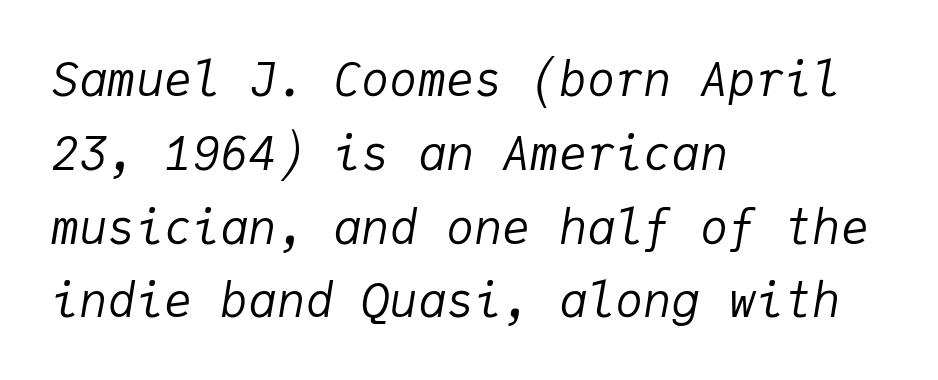
Q: Is the text bold? A: No.
Q: Is the text italic (slanted)? A: Yes, it leans right by about 9 degrees.
Q: Is the text underlined? A: No.
Q: How is the paragraph aligned? A: Left-aligned.
Q: Is the spacing between letters normal or unusually wide? A: Normal.
Q: Is the spacing between lines tight, normal or loose? A: Normal.
Q: Width (condensed, normal, or wide)? A: Normal.
Q: Stroke contrast? A: Low.
Q: x-height? A: Medium.
Q: Monospaced? A: Yes.
